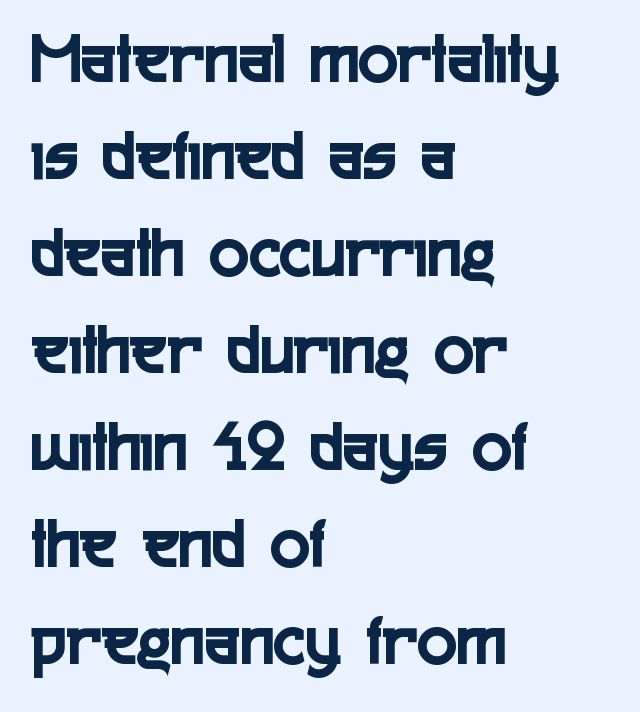
Q: Is the text italic (slanted)? A: No, it is upright.
Q: Is the typeface a serif or a sans-serif typeface? A: Sans-serif.
Q: Is the text underlined? A: No.
Q: How is the paragraph aligned? A: Left-aligned.
Q: Is the spacing between letters normal or unusually wide? A: Normal.
Q: Is the spacing between lines tight, normal or loose? A: Normal.
Q: Width (condensed, normal, or wide)? A: Condensed.
Q: x-height? A: Medium.
Q: Monospaced? A: No.
